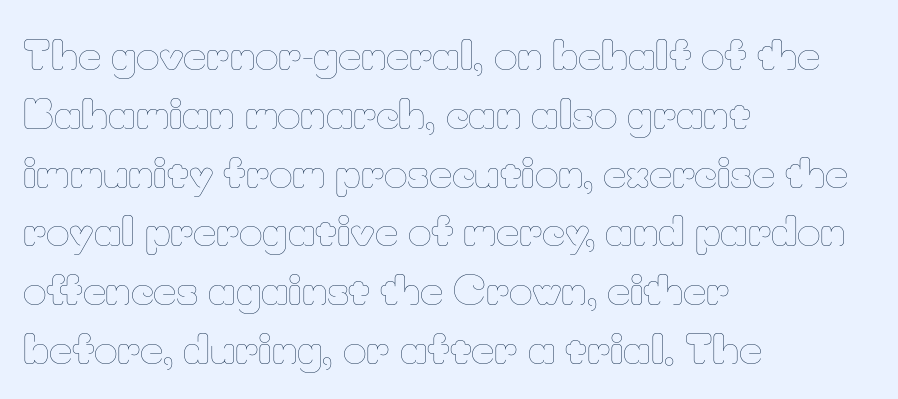
The foot of each line stays bare and open. The paragraph has a hard left edge and a soft right edge. Posture: upright roman. Is this a fixed-width face? No — the glyphs have proportional, varying widths.
